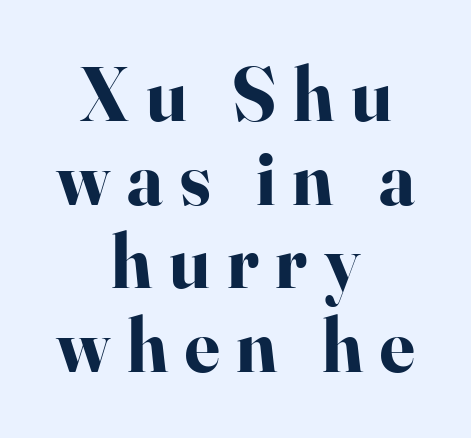
{"serif": "yes", "italic": "no", "bold": "yes", "weight": "bold", "width": "normal", "stroke_contrast": "high", "x_height": "small", "monospaced": "no", "underline": "no", "align": "center", "line_spacing": "tight", "line_spacing_ratio": 1.1, "letter_spacing": "wide", "letter_spacing_em": 0.22, "glyph_px": 76}
